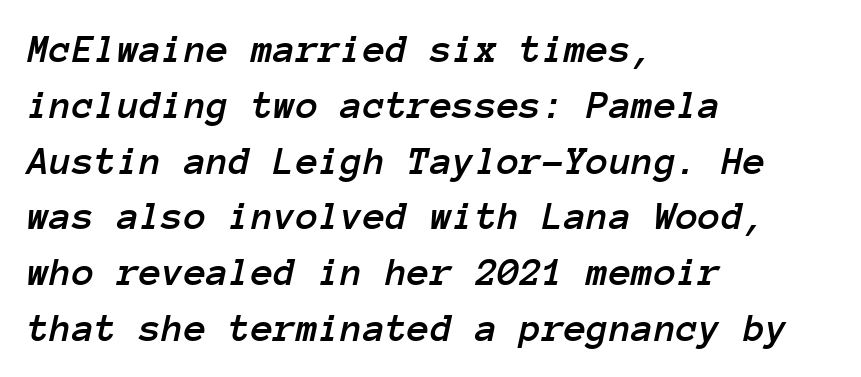
The image shows 41 px text type, italic (leaning right), monospaced; set left-aligned, normal line spacing (1.36x), normal letter spacing, not underlined; low stroke contrast and a medium x-height.
